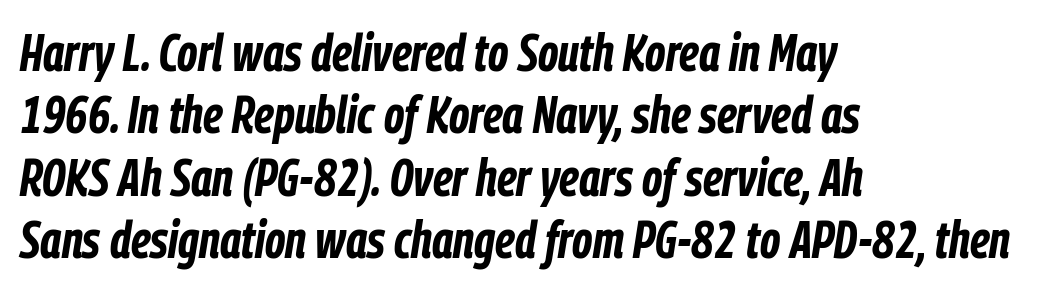
Q: Is the text bold? A: Yes.
Q: Is the text italic (slanted)? A: Yes, it leans right by about 9 degrees.
Q: Is the text underlined? A: No.
Q: How is the paragraph aligned? A: Left-aligned.
Q: Is the spacing between letters normal or unusually wide? A: Normal.
Q: Width (condensed, normal, or wide)? A: Condensed.
Q: Stroke contrast? A: Low.
Q: x-height? A: Medium.
Q: Monospaced? A: No.
